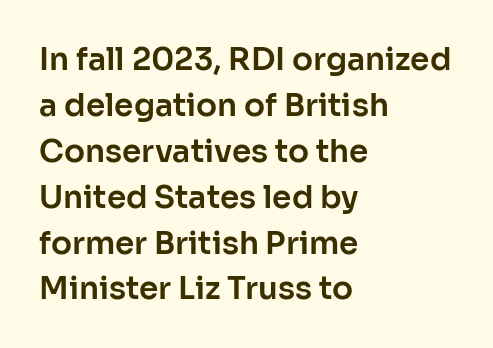
{"serif": "no", "italic": "no", "width": "normal", "stroke_contrast": "low", "x_height": "medium", "monospaced": "no", "underline": "no", "align": "left", "line_spacing": "normal", "line_spacing_ratio": 1.48, "letter_spacing": "normal", "letter_spacing_em": 0.0, "glyph_px": 31}
